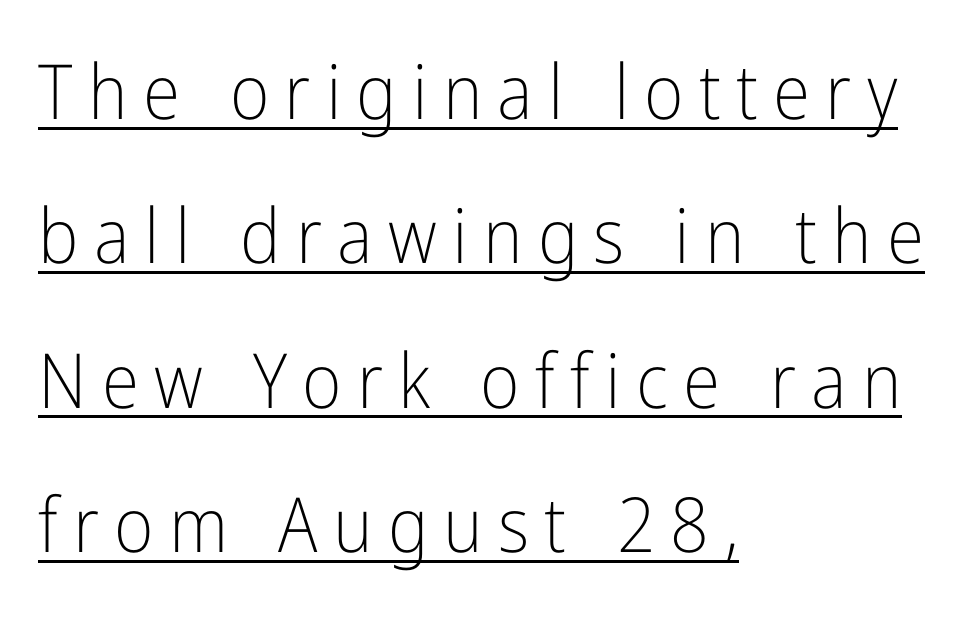
Inter-character spacing is expanded well beyond the font's built-in metrics. Reading down the column, the eye jumps a long way to each next line. Typographically, this falls in the sans-serif category. This sample has the flowing, uneven cadence of proportional lettering.
